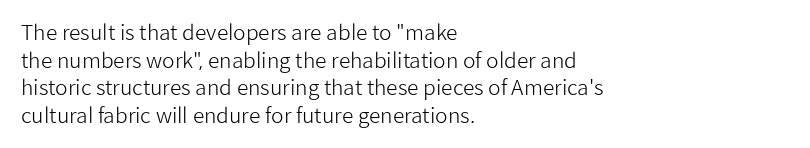
The image shows 21 px text type, upright; set left-aligned, normal line spacing (1.32x), normal letter spacing, not underlined.
